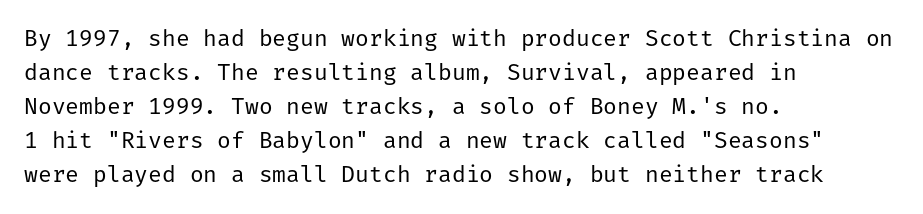
The type sits square on the baseline with zero lean. Stem width sits at or under what a default text font uses. Horizontally, the lines are justified to the leading edge only. This sample keeps an unexceptional amount of space between lines. The space beneath each line is pristine and unruled. There is no visible air inserted between adjacent glyphs.
